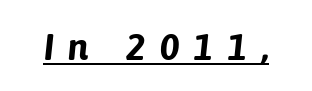
{"italic": "yes", "lean": "right", "slant_degrees": 6, "bold": "yes", "weight": "bold", "width": "normal", "stroke_contrast": "low", "x_height": "medium", "monospaced": "no", "underline": "yes", "letter_spacing": "wide", "letter_spacing_em": 0.38, "glyph_px": 37}
